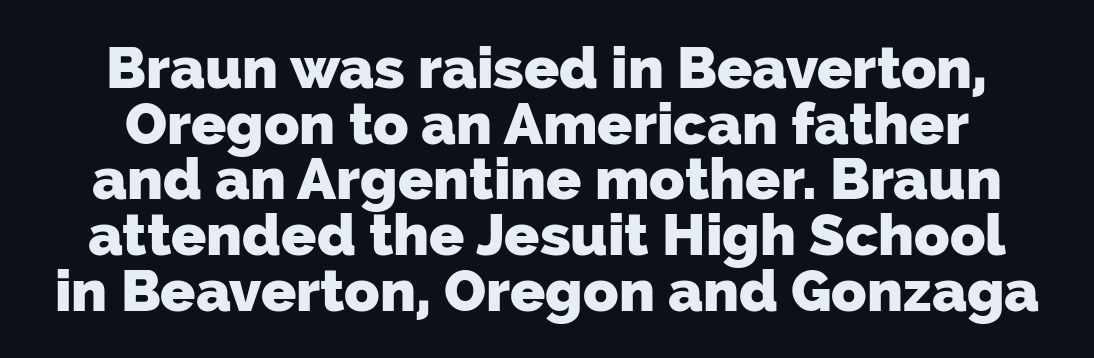
Q: Is the text bold? A: Yes.
Q: Is the typeface a serif or a sans-serif typeface? A: Sans-serif.
Q: Is the text underlined? A: No.
Q: Is the spacing between letters normal or unusually wide? A: Normal.
Q: Is the spacing between lines tight, normal or loose? A: Tight.
Q: Width (condensed, normal, or wide)? A: Normal.
Q: Stroke contrast? A: Low.
Q: x-height? A: Medium.
Q: Monospaced? A: No.
